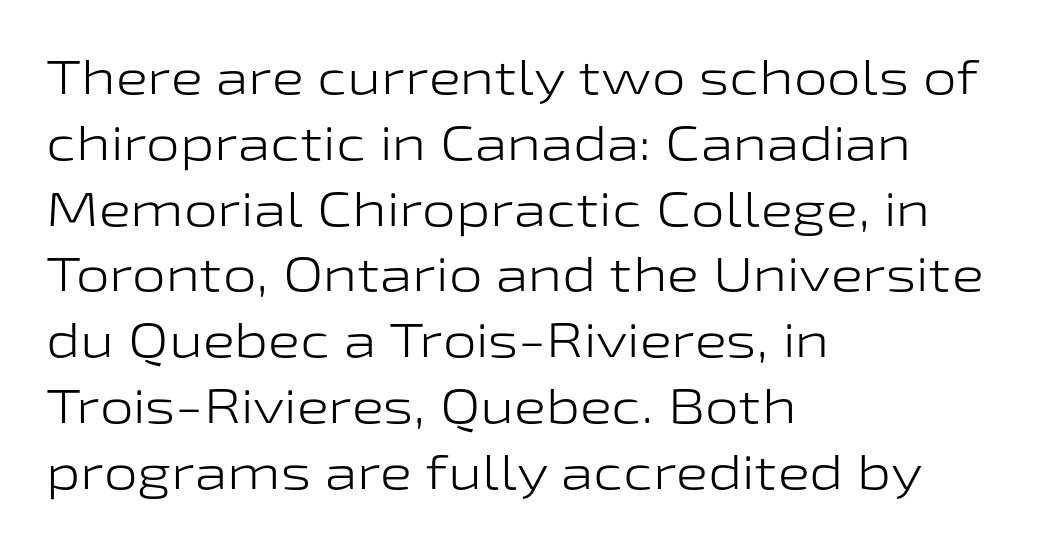
The image shows 48 px light, wide sans-serif type, upright; set left-aligned, normal line spacing (1.37x), normal letter spacing, not underlined; low stroke contrast and a medium x-height.
